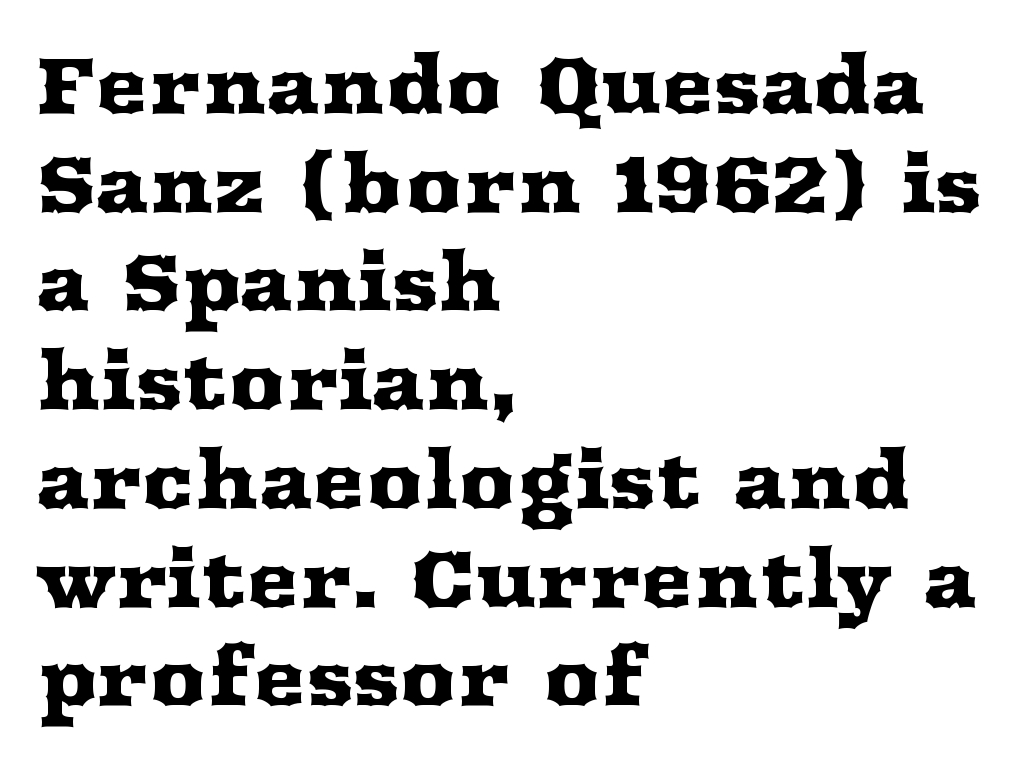
{"serif": "yes", "italic": "no", "width": "wide", "stroke_contrast": "medium", "x_height": "medium", "monospaced": "no", "underline": "no", "align": "left", "line_spacing": "normal", "line_spacing_ratio": 1.25, "letter_spacing": "normal", "letter_spacing_em": 0.0, "glyph_px": 79}
